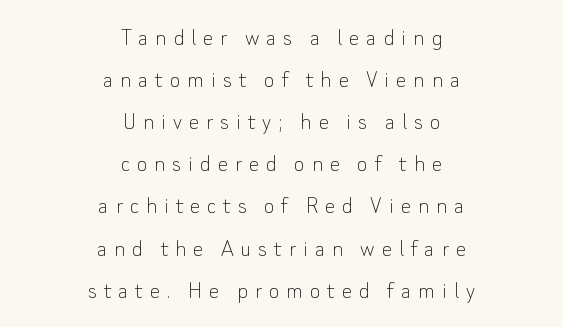
{"italic": "no", "bold": "no", "underline": "no", "align": "center", "line_spacing": "normal", "line_spacing_ratio": 1.62, "letter_spacing": "wide", "letter_spacing_em": 0.26, "glyph_px": 26}
